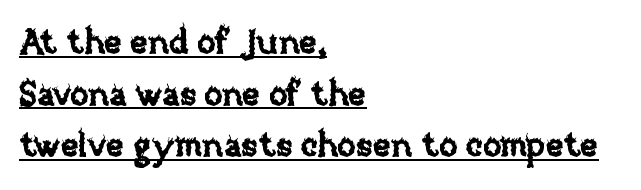
The image shows 34 px text type, upright; set left-aligned, normal line spacing (1.52x), normal letter spacing, underlined; low stroke contrast and a large x-height.
